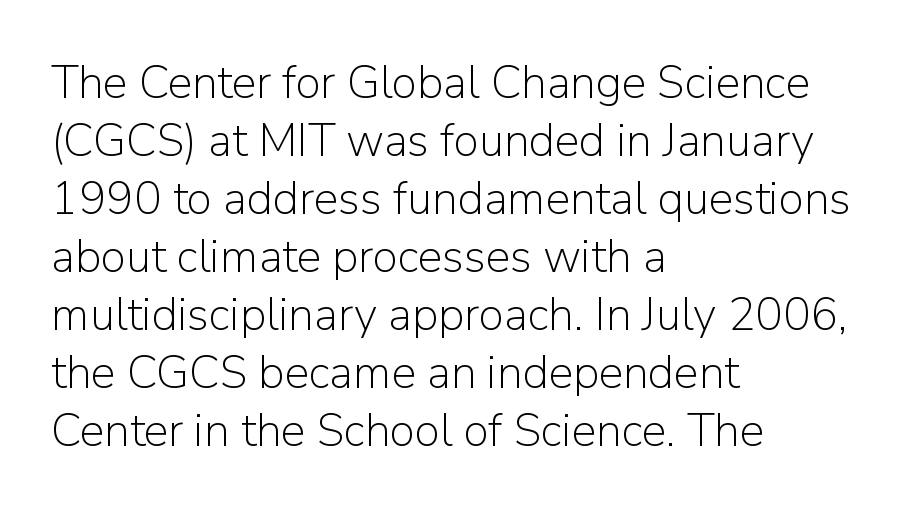
{"serif": "no", "italic": "no", "bold": "no", "weight": "light", "width": "normal", "stroke_contrast": "low", "x_height": "medium", "monospaced": "no", "underline": "no", "align": "left", "line_spacing": "normal", "line_spacing_ratio": 1.26, "letter_spacing": "normal", "letter_spacing_em": 0.0, "glyph_px": 46}
